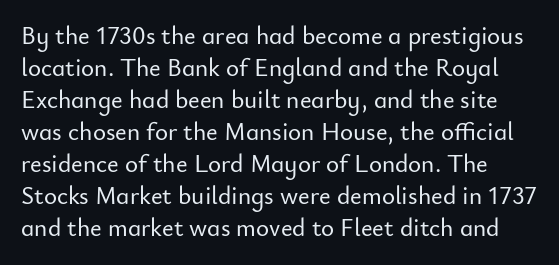
Q: Is the text italic (slanted)? A: No, it is upright.
Q: Is the text underlined? A: No.
Q: Is the spacing between letters normal or unusually wide? A: Normal.
Q: Is the spacing between lines tight, normal or loose? A: Normal.
